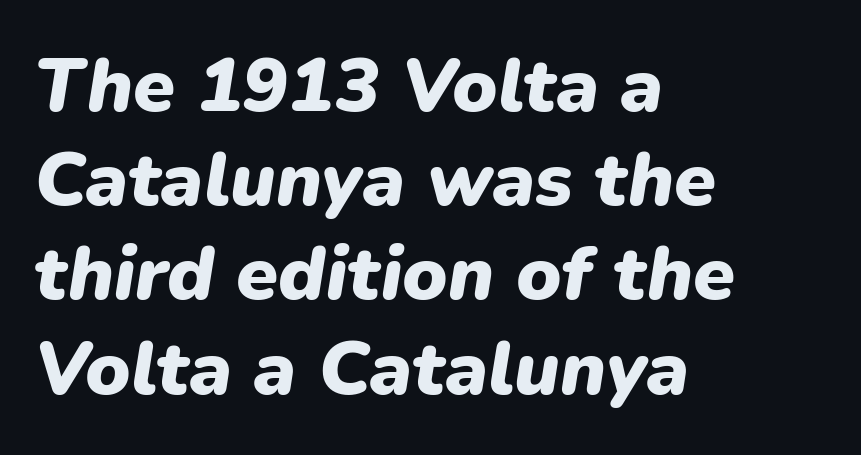
Q: Is the text bold? A: Yes.
Q: Is the text italic (slanted)? A: Yes, it leans right by about 9 degrees.
Q: Is the text underlined? A: No.
Q: How is the paragraph aligned? A: Left-aligned.
Q: Is the spacing between letters normal or unusually wide? A: Normal.
Q: Width (condensed, normal, or wide)? A: Normal.
Q: Stroke contrast? A: Low.
Q: x-height? A: Medium.
Q: Monospaced? A: No.
